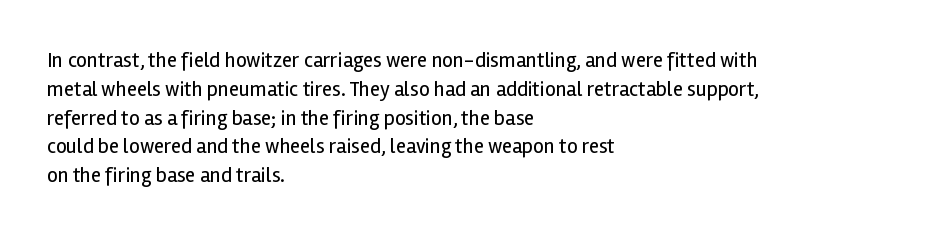
The image shows 21 px text type, upright; set left-aligned, normal line spacing (1.37x), normal letter spacing, not underlined.
